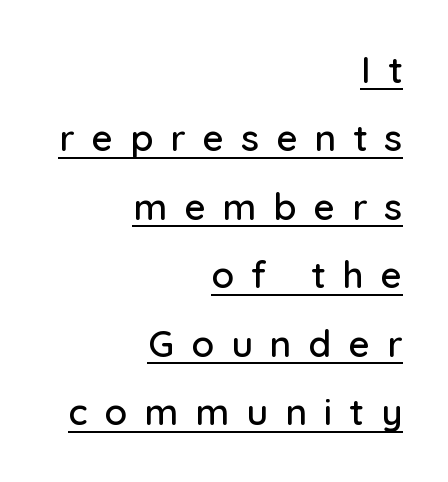
Q: Is the text italic (slanted)? A: No, it is upright.
Q: Is the typeface a serif or a sans-serif typeface? A: Sans-serif.
Q: Is the text underlined? A: Yes.
Q: How is the paragraph aligned? A: Right-aligned.
Q: Is the spacing between letters normal or unusually wide? A: Unusually wide.
Q: Width (condensed, normal, or wide)? A: Normal.
Q: Stroke contrast? A: Low.
Q: x-height? A: Medium.
Q: Monospaced? A: No.
